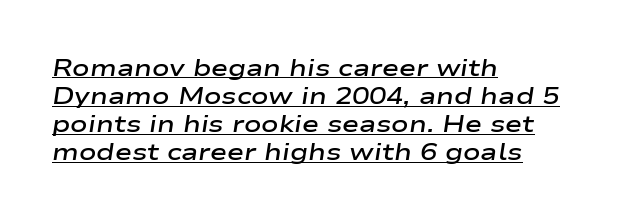
{"italic": "yes", "lean": "right", "slant_degrees": 9, "bold": "semi", "underline": "yes", "align": "left", "line_spacing_ratio": 1.22, "letter_spacing": "normal", "letter_spacing_em": 0.0, "glyph_px": 23}
